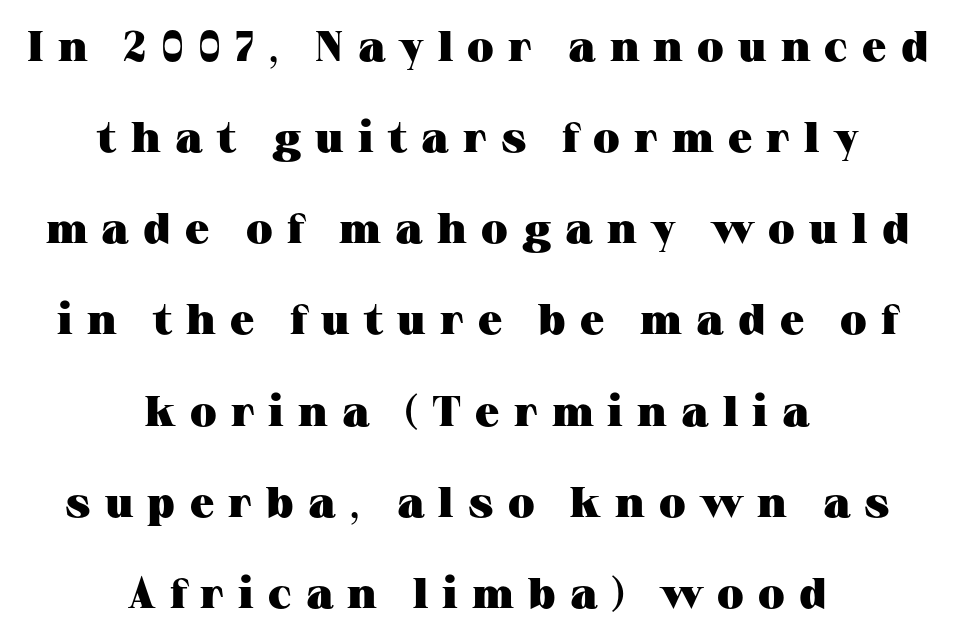
{"serif": "yes", "italic": "no", "bold": "yes", "weight": "heavy", "width": "wide", "stroke_contrast": "medium", "x_height": "medium", "monospaced": "no", "underline": "no", "align": "center", "line_spacing": "loose", "line_spacing_ratio": 2.12, "letter_spacing": "wide", "letter_spacing_em": 0.33, "glyph_px": 43}
